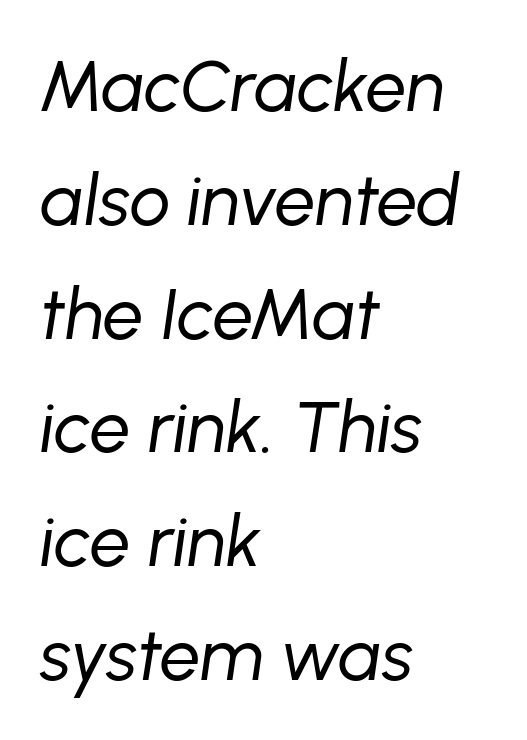
{"italic": "yes", "lean": "right", "slant_degrees": 8, "bold": "no", "weight": "regular", "width": "normal", "stroke_contrast": "low", "x_height": "medium", "monospaced": "no", "underline": "no", "align": "left", "line_spacing": "normal", "line_spacing_ratio": 1.58, "letter_spacing": "normal", "letter_spacing_em": 0.0, "glyph_px": 72}
